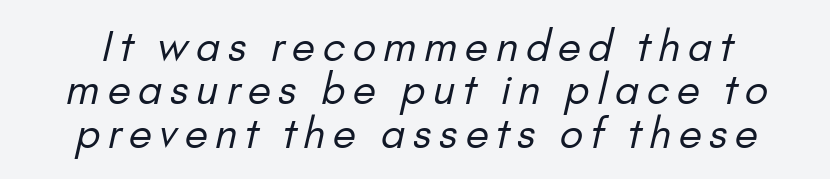
Q: Is the text bold? A: No.
Q: Is the typeface a serif or a sans-serif typeface? A: Sans-serif.
Q: Is the text underlined? A: No.
Q: Is the spacing between lines tight, normal or loose? A: Tight.
Q: Width (condensed, normal, or wide)? A: Normal.
Q: Stroke contrast? A: Low.
Q: x-height? A: Small.
Q: Monospaced? A: No.
